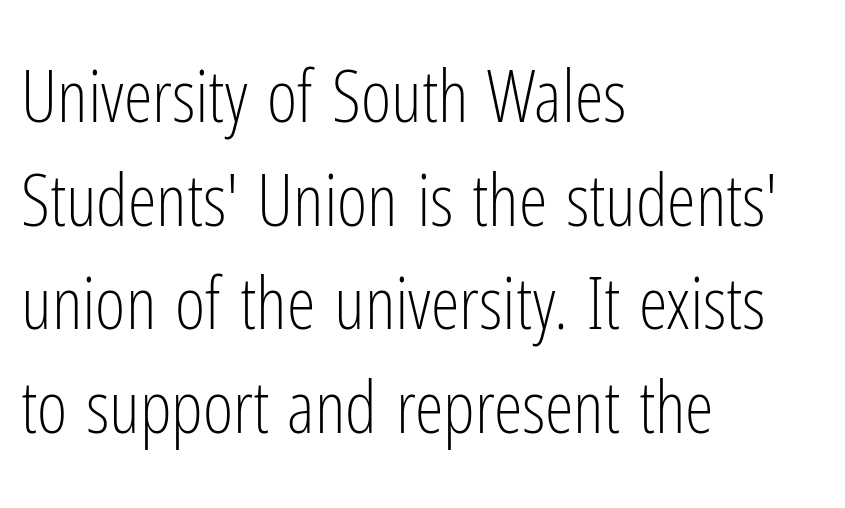
{"serif": "no", "italic": "no", "bold": "no", "weight": "light", "width": "condensed", "stroke_contrast": "low", "x_height": "medium", "monospaced": "no", "underline": "no", "align": "left", "line_spacing": "normal", "line_spacing_ratio": 1.42, "letter_spacing": "normal", "letter_spacing_em": 0.0, "glyph_px": 73}
